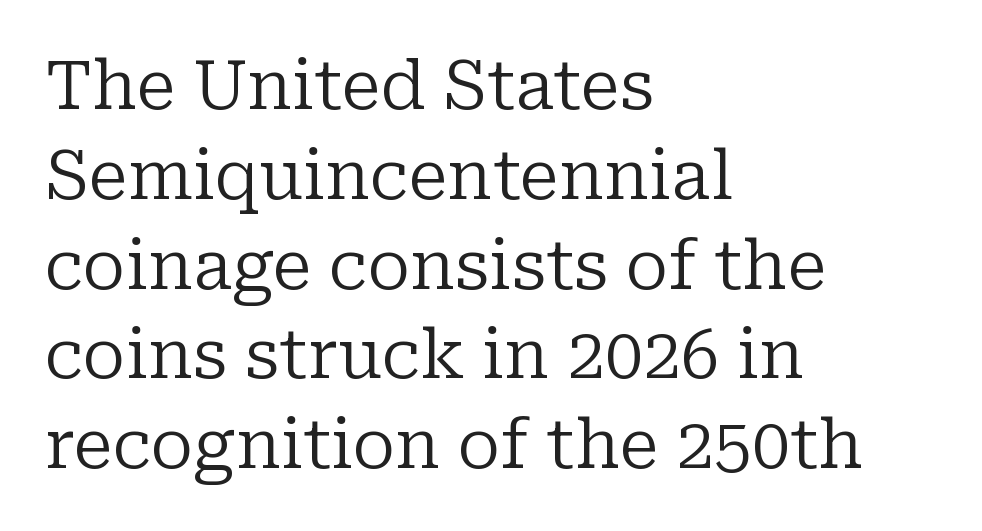
Q: Is the text bold? A: No.
Q: Is the text italic (slanted)? A: No, it is upright.
Q: Is the typeface a serif or a sans-serif typeface? A: Serif.
Q: Is the text underlined? A: No.
Q: How is the paragraph aligned? A: Left-aligned.
Q: Is the spacing between letters normal or unusually wide? A: Normal.
Q: Is the spacing between lines tight, normal or loose? A: Normal.
Q: Width (condensed, normal, or wide)? A: Normal.
Q: Stroke contrast? A: Low.
Q: x-height? A: Medium.
Q: Monospaced? A: No.
